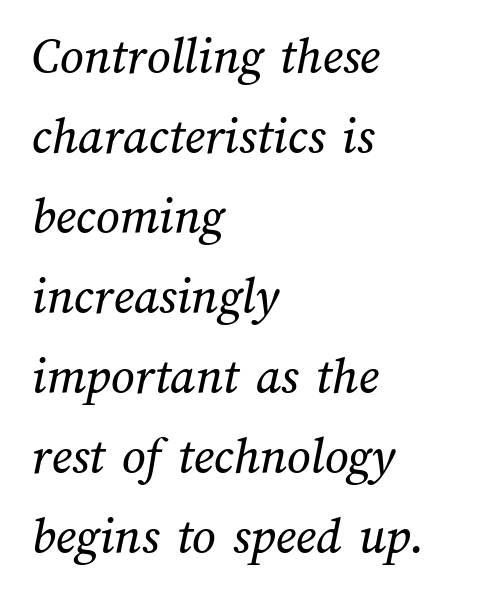
The image shows 52 px text type; set left-aligned, normal line spacing (1.54x), normal letter spacing, not underlined; medium stroke contrast and a medium x-height.
